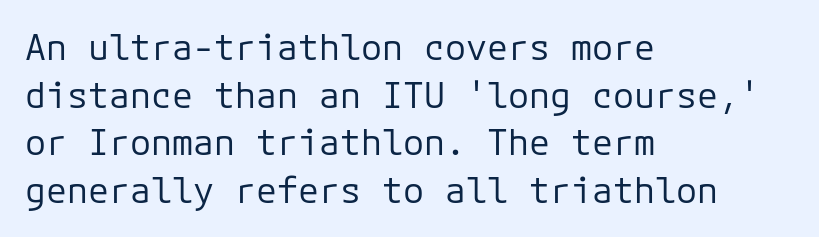
The image shows 35 px regular-weight sans-serif type, upright; set left-aligned, normal line spacing (1.36x), normal letter spacing, not underlined; low stroke contrast and a medium x-height.
